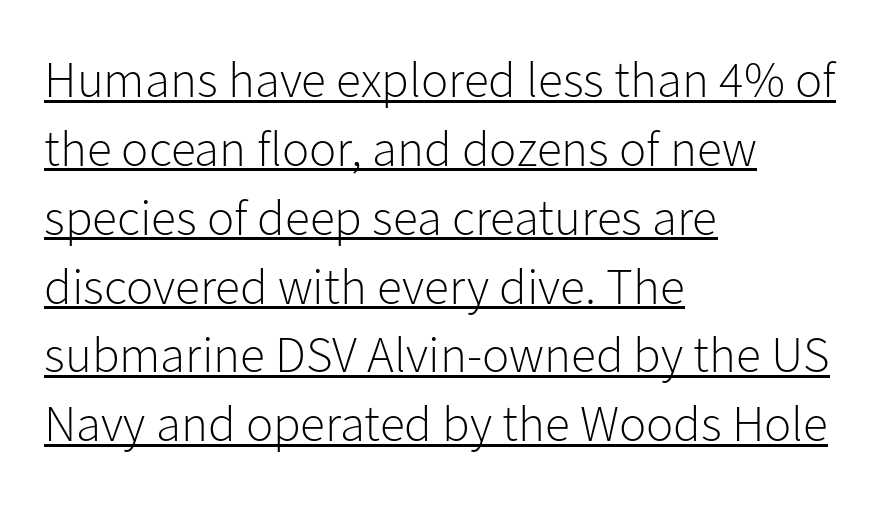
The image shows 51 px light sans-serif type, upright; set left-aligned, normal line spacing (1.35x), normal letter spacing, underlined; low stroke contrast and a medium x-height.
